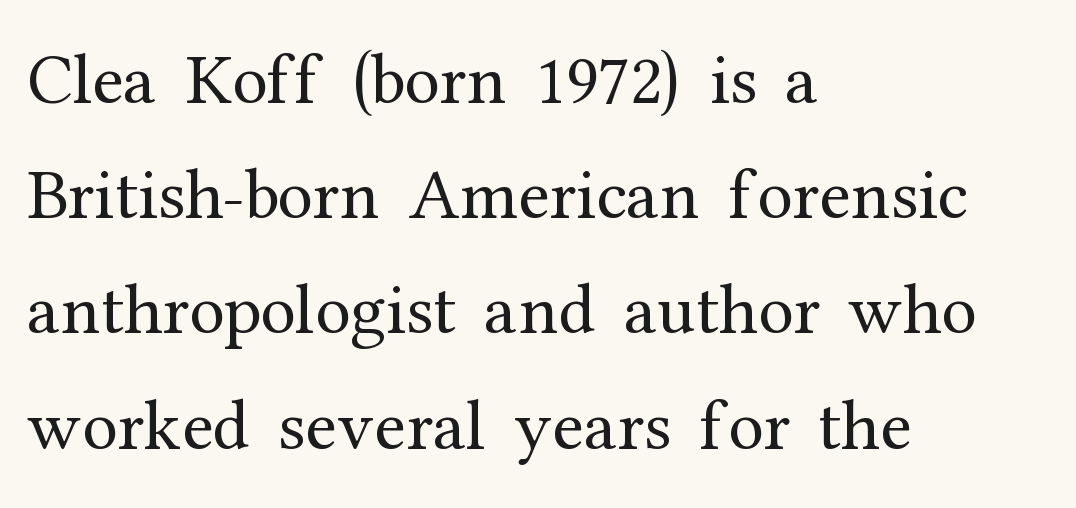
The image shows 72 px regular-weight serif type, upright; set left-aligned, normal line spacing (1.6x), normal letter spacing, not underlined; medium stroke contrast and a medium x-height.
